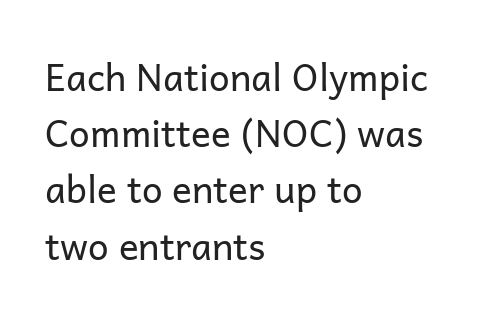
Casual observation: everything's shoved over to the left. A clean baseline with only descenders dipping below it. These lines are rendered in a variable-pitch font. The type is set solid horizontally, with unmodified tracking.
